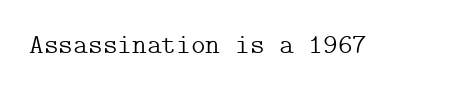
{"serif": "yes", "italic": "no", "bold": "no", "weight": "light", "width": "normal", "stroke_contrast": "low", "x_height": "medium", "underline": "no", "letter_spacing": "normal", "letter_spacing_em": 0.0, "glyph_px": 28}
